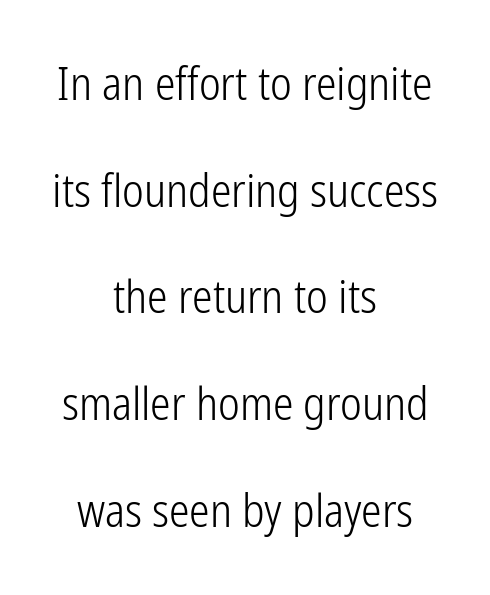
These lines stand farther apart than default settings would place them. Caption: multi-line text, centered on the measure. Clear beneath every line of the passage. Spacing verdict: proportional, widths tailored to each character.
